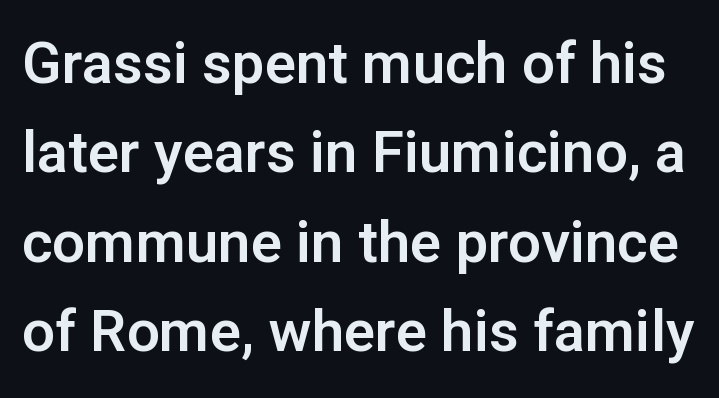
The image shows 58 px sans-serif type, upright; set normal line spacing (1.54x), normal letter spacing, not underlined; low stroke contrast and a medium x-height.
